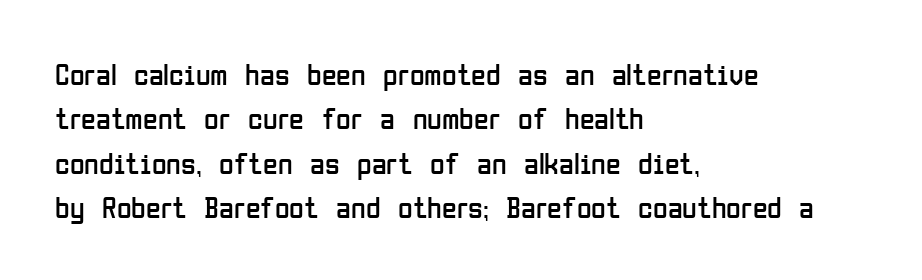
Has an underline been added? It has not. The vertical gap from one line to the next is medium. These lines are rendered in a variable-pitch font. The passage shown is not bold in any degree. The letters sit at their default tracking, neither squeezed nor spread. The rag falls on the right side of this text block.
